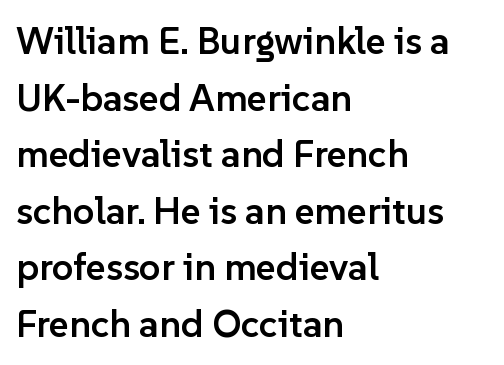
Q: Is the text bold? A: Semi-bold.
Q: Is the text italic (slanted)? A: No, it is upright.
Q: Is the typeface a serif or a sans-serif typeface? A: Sans-serif.
Q: Is the text underlined? A: No.
Q: How is the paragraph aligned? A: Left-aligned.
Q: Is the spacing between letters normal or unusually wide? A: Normal.
Q: Is the spacing between lines tight, normal or loose? A: Normal.
Q: Width (condensed, normal, or wide)? A: Normal.
Q: Stroke contrast? A: Low.
Q: x-height? A: Medium.
Q: Monospaced? A: No.
